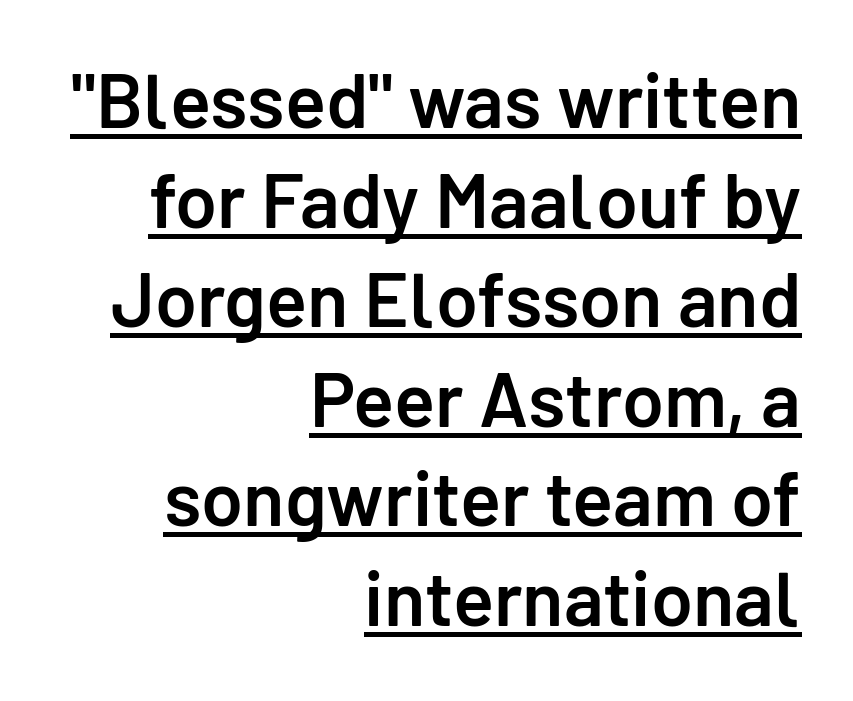
The image shows 76 px semibold sans-serif type, upright; set right-aligned, normal line spacing (1.31x), normal letter spacing, underlined; low stroke contrast and a medium x-height.
